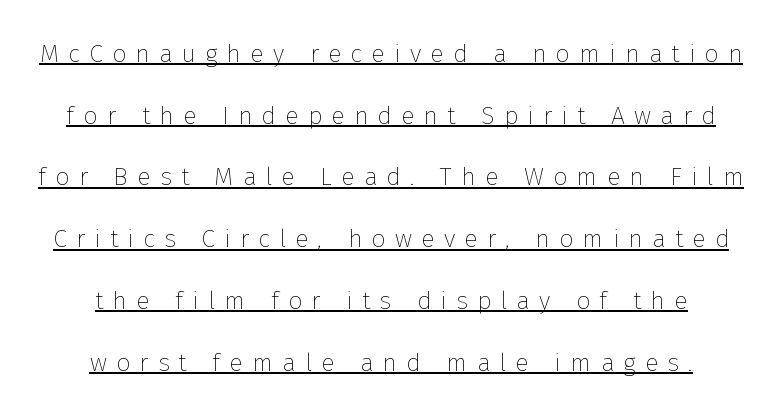
{"italic": "no", "bold": "no", "underline": "yes", "line_spacing": "loose", "line_spacing_ratio": 2.47, "letter_spacing": "wide", "letter_spacing_em": 0.37, "glyph_px": 25}
